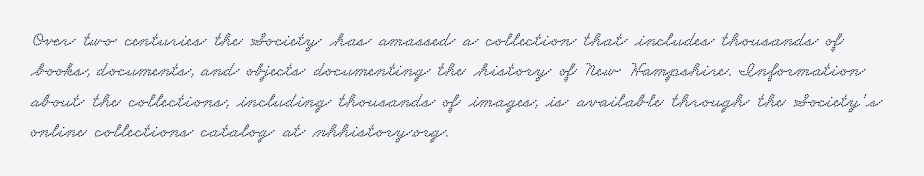
Q: Is the text underlined? A: No.
Q: How is the paragraph aligned? A: Left-aligned.
Q: Is the spacing between letters normal or unusually wide? A: Normal.
Q: Is the spacing between lines tight, normal or loose? A: Normal.
